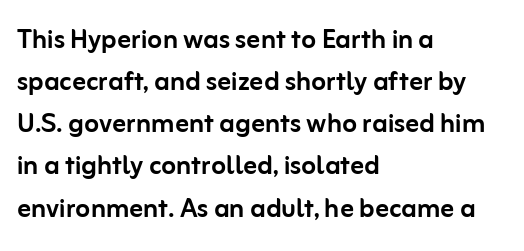
{"serif": "no", "italic": "no", "width": "normal", "stroke_contrast": "low", "x_height": "medium", "monospaced": "no", "underline": "no", "align": "left", "line_spacing_ratio": 1.24, "letter_spacing": "normal", "letter_spacing_em": 0.0, "glyph_px": 34}
